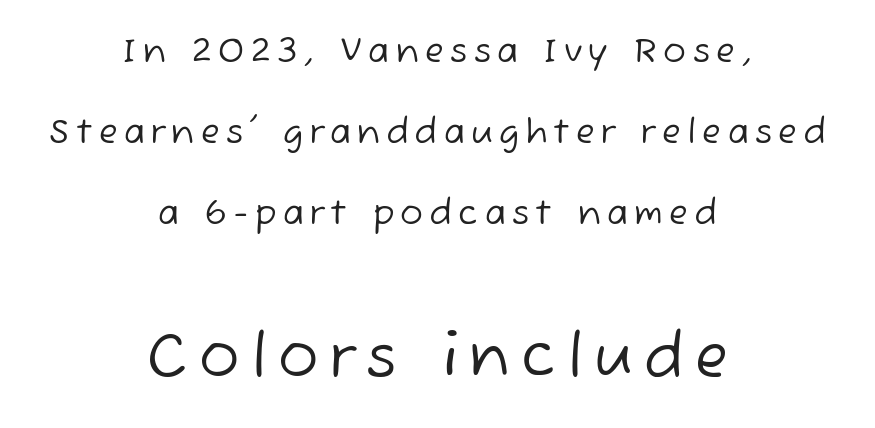
{"serif": "no", "bold": "no", "weight": "regular", "width": "normal", "stroke_contrast": "low", "x_height": "medium", "monospaced": "no", "underline": "no", "align": "center", "line_spacing": "loose", "line_spacing_ratio": 2.38, "larger_block": "second", "size_ratio": 1.76, "glyph_px": 60}
